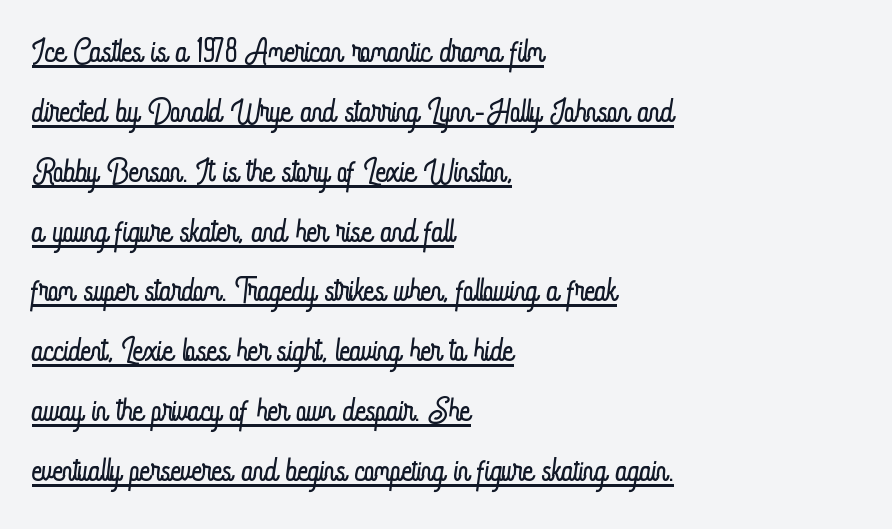
The glyphs are accompanied by a horizontal stroke just below them. The letterforms sit at book weight or below. The face used here is proportionally spaced, like ordinary book or web type.
